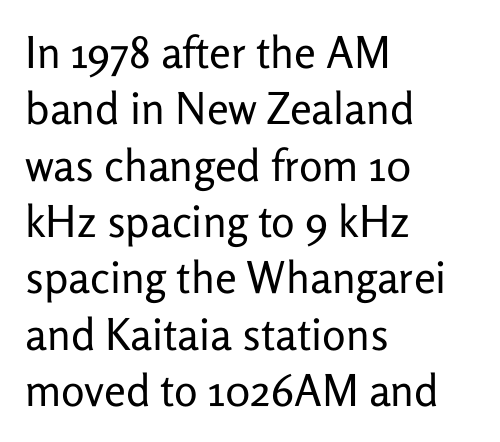
The image shows 44 px regular-weight sans-serif type, upright; set left-aligned, normal line spacing (1.28x), normal letter spacing, not underlined; low stroke contrast and a medium x-height.
